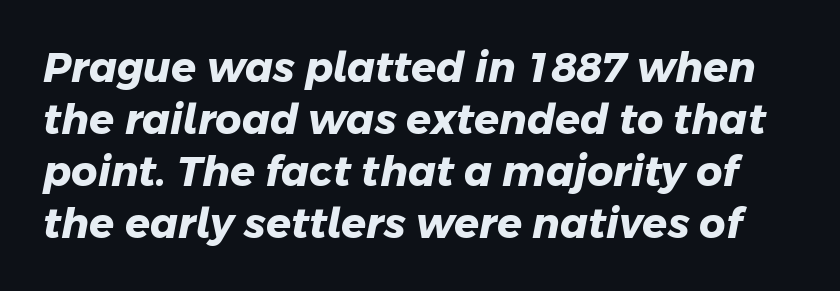
{"serif": "no", "bold": "yes", "weight": "heavy", "width": "normal", "stroke_contrast": "low", "x_height": "medium", "monospaced": "no", "underline": "no", "line_spacing": "normal", "line_spacing_ratio": 1.27, "letter_spacing": "normal", "letter_spacing_em": 0.0, "glyph_px": 41}
